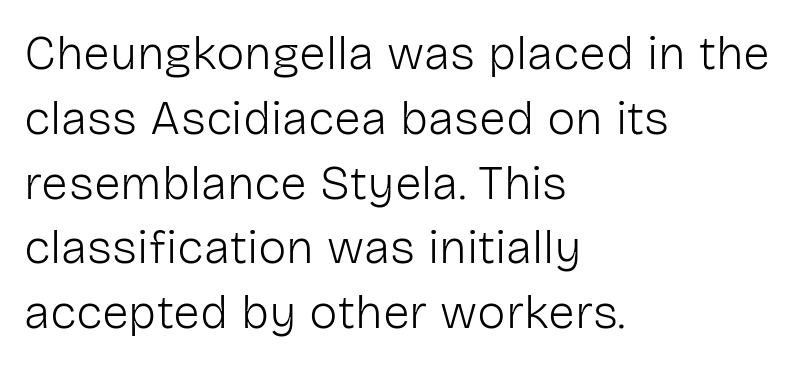
{"serif": "no", "italic": "no", "bold": "no", "weight": "light", "width": "normal", "stroke_contrast": "low", "x_height": "medium", "monospaced": "no", "underline": "no", "align": "left", "line_spacing": "normal", "line_spacing_ratio": 1.35, "letter_spacing": "normal", "letter_spacing_em": 0.0, "glyph_px": 48}
